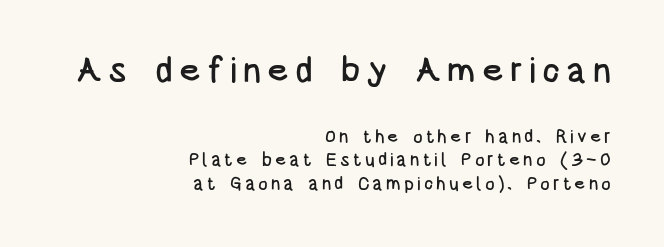
Q: Is the text italic (slanted)? A: No, it is upright.
Q: Is the typeface a serif or a sans-serif typeface? A: Sans-serif.
Q: Is the text underlined? A: No.
Q: How is the paragraph aligned? A: Right-aligned.
Q: Is the spacing between lines tight, normal or loose? A: Normal.
Q: Which block of text is set in a larger size, the first (top) or the second (bottom)? A: The first (top) one.
Q: Width (condensed, normal, or wide)? A: Condensed.
Q: Stroke contrast? A: Low.
Q: x-height? A: Large.
Q: Monospaced? A: No.
